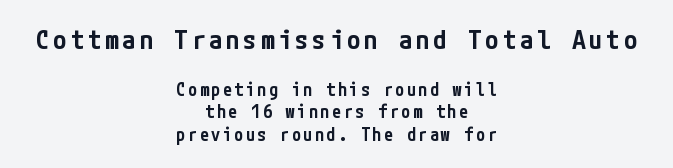
Q: Is the text bold? A: Semi-bold.
Q: Is the text italic (slanted)? A: No, it is upright.
Q: Is the text underlined? A: No.
Q: How is the paragraph aligned? A: Centered.
Q: Is the spacing between lines tight, normal or loose? A: Normal.
Q: Which block of text is set in a larger size, the first (top) or the second (bottom)? A: The first (top) one.
